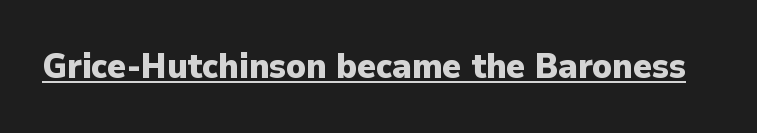
The letters advance in unequal steps, a hallmark of proportional type. The words here are underlined. Are there feet on the stems? There aren't — it's a sans. In terms of weight, the rendering is a true, heavy bold. These lines keep a tight, regular rhythm from letter to letter.
